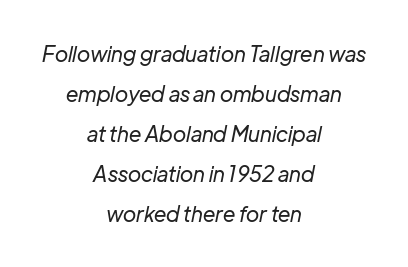
Both edges are ragged and mirror each other, which tells us the setting is centered. Slanted lettering throughout. Line spacing here is loose. Plain, unruled lines of type. This rendering leaves character spacing at its baseline value.
